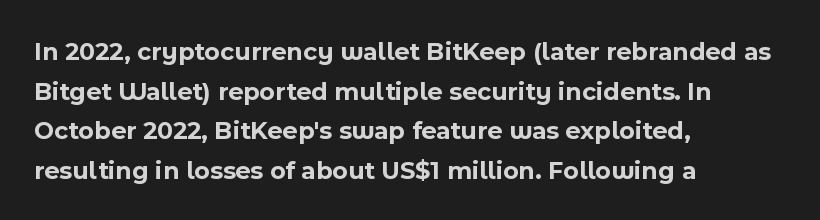
{"italic": "no", "bold": "yes", "underline": "no", "align": "left", "line_spacing": "normal", "line_spacing_ratio": 1.52, "letter_spacing": "normal", "letter_spacing_em": 0.0, "glyph_px": 26}
